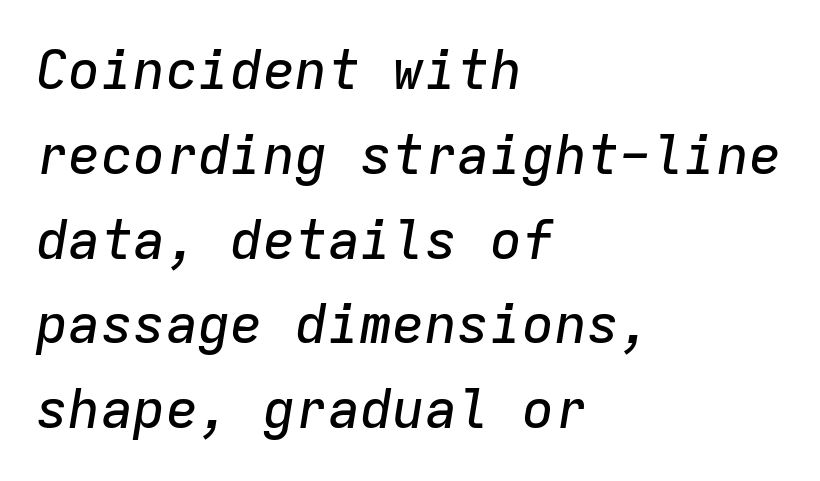
Q: Is the text italic (slanted)? A: Yes, it leans right by about 9 degrees.
Q: Is the text underlined? A: No.
Q: How is the paragraph aligned? A: Left-aligned.
Q: Is the spacing between letters normal or unusually wide? A: Normal.
Q: Is the spacing between lines tight, normal or loose? A: Normal.
Q: Width (condensed, normal, or wide)? A: Normal.
Q: Stroke contrast? A: Low.
Q: x-height? A: Medium.
Q: Monospaced? A: Yes.
